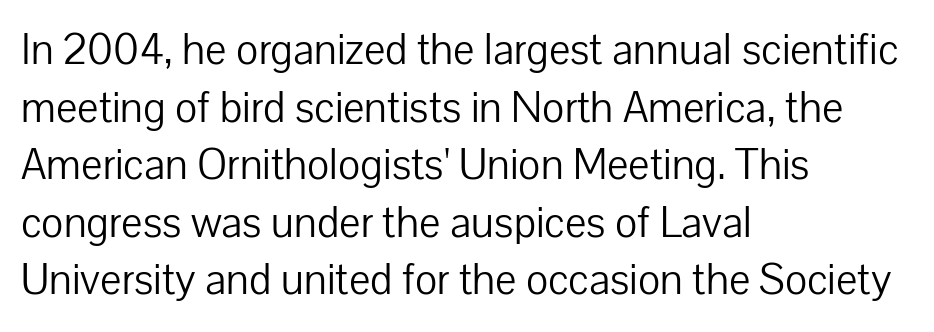
The image shows 45 px light sans-serif type, upright; set left-aligned, normal line spacing (1.28x), normal letter spacing, not underlined; low stroke contrast and a medium x-height.
